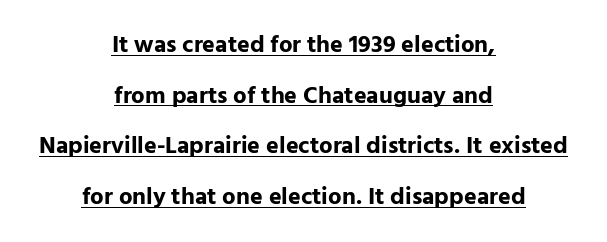
The image shows 24 px bold type, upright; set centered, loose line spacing (2.11x), normal letter spacing, underlined.
